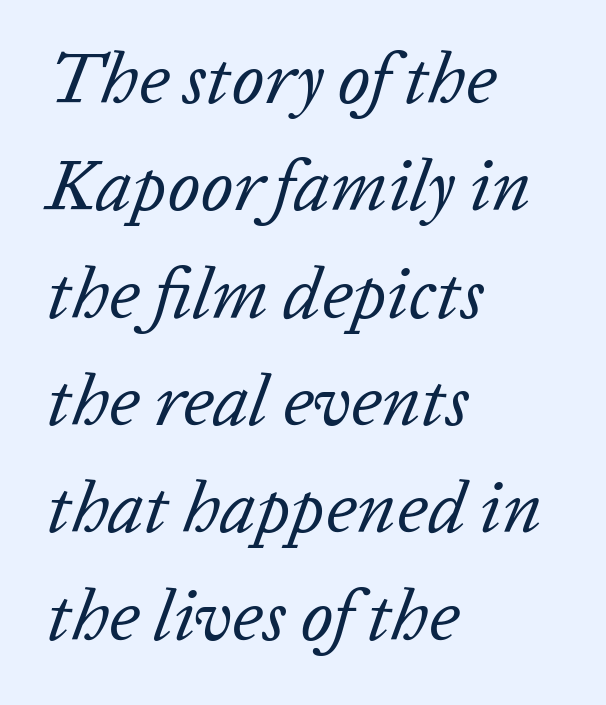
The image shows 73 px regular-weight type, italic (leaning right); set left-aligned, normal line spacing (1.47x), normal letter spacing, not underlined; low stroke contrast and a medium x-height.
